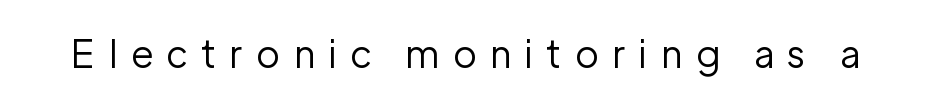
Q: Is the text bold? A: No.
Q: Is the text italic (slanted)? A: No, it is upright.
Q: Is the typeface a serif or a sans-serif typeface? A: Sans-serif.
Q: Is the text underlined? A: No.
Q: Is the spacing between letters normal or unusually wide? A: Unusually wide.
Q: Width (condensed, normal, or wide)? A: Normal.
Q: Stroke contrast? A: Low.
Q: x-height? A: Medium.
Q: Monospaced? A: No.
